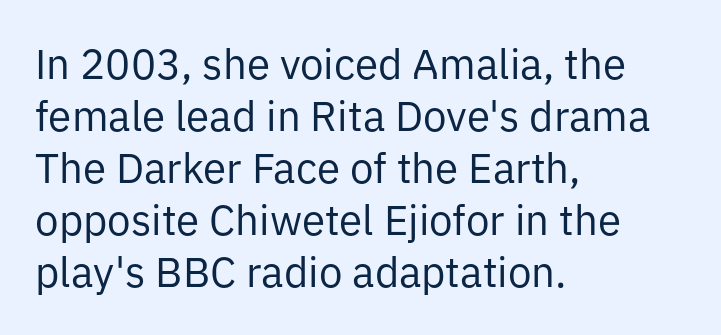
Q: Is the text bold? A: No.
Q: Is the text italic (slanted)? A: No, it is upright.
Q: Is the typeface a serif or a sans-serif typeface? A: Sans-serif.
Q: Is the text underlined? A: No.
Q: How is the paragraph aligned? A: Left-aligned.
Q: Is the spacing between letters normal or unusually wide? A: Normal.
Q: Width (condensed, normal, or wide)? A: Normal.
Q: Stroke contrast? A: Low.
Q: x-height? A: Medium.
Q: Monospaced? A: No.
